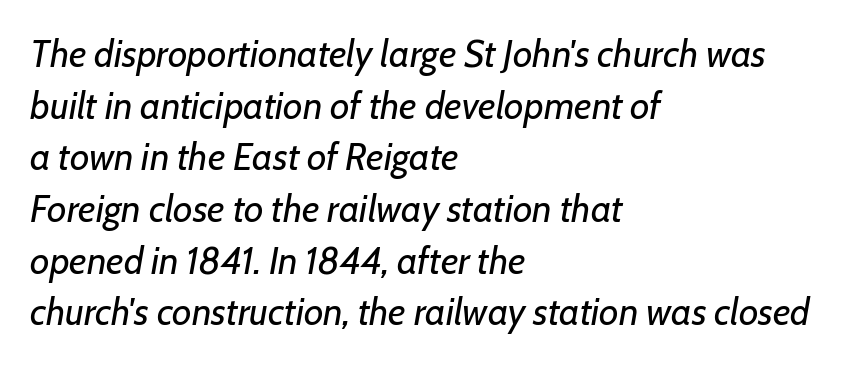
There's an unmistakable incline to the writing here. Vertical spacing — default. Think standard paragraph weight, or any step lighter than that. The letters sit at their default tracking, neither squeezed nor spread.
